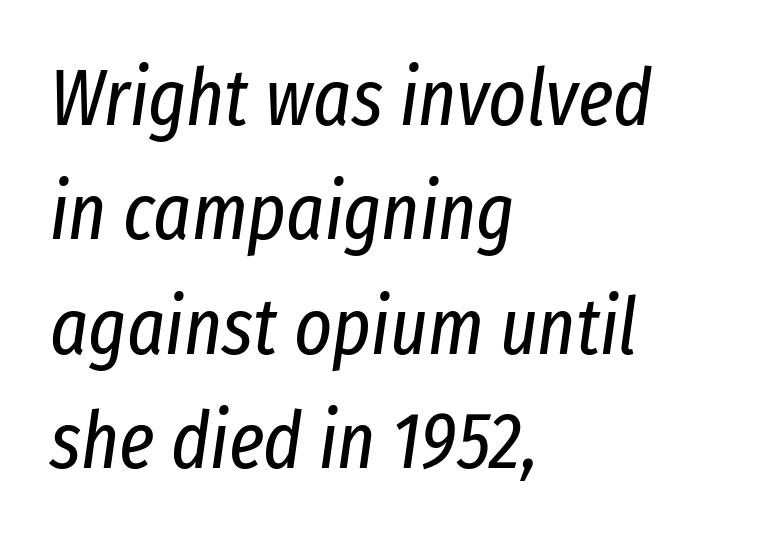
Q: Is the text bold? A: No.
Q: Is the text italic (slanted)? A: Yes, it leans right by about 8 degrees.
Q: Is the text underlined? A: No.
Q: How is the paragraph aligned? A: Left-aligned.
Q: Is the spacing between letters normal or unusually wide? A: Normal.
Q: Is the spacing between lines tight, normal or loose? A: Normal.
Q: Width (condensed, normal, or wide)? A: Condensed.
Q: Stroke contrast? A: Low.
Q: x-height? A: Medium.
Q: Monospaced? A: No.
